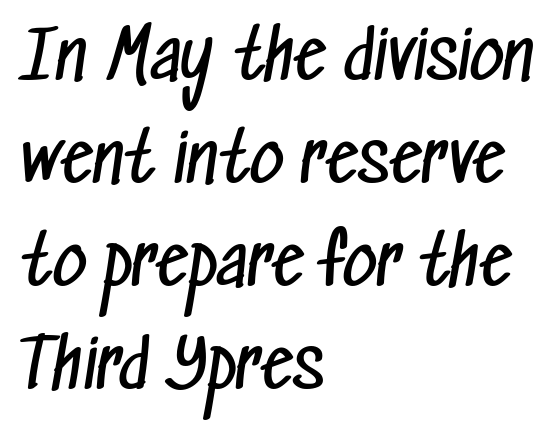
The type family on display is of the sans-serif kind. This rendering leaves character spacing at its baseline value. Character widths vary here, with narrow letters taking less room than wide ones. Is there much room between lines? A standard amount, neither cramped nor airy. The foot of each line stays bare and open.
